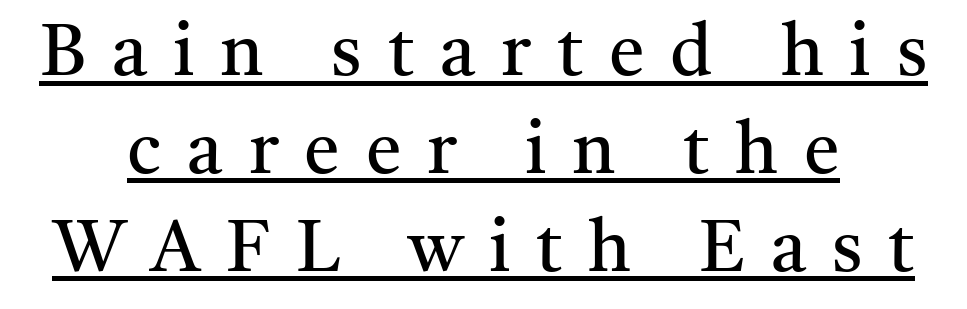
The image shows 72 px regular-weight serif type, upright; set centered, normal line spacing (1.36x), unusually wide letter spacing (+0.36 em), underlined; medium stroke contrast and a medium x-height.
